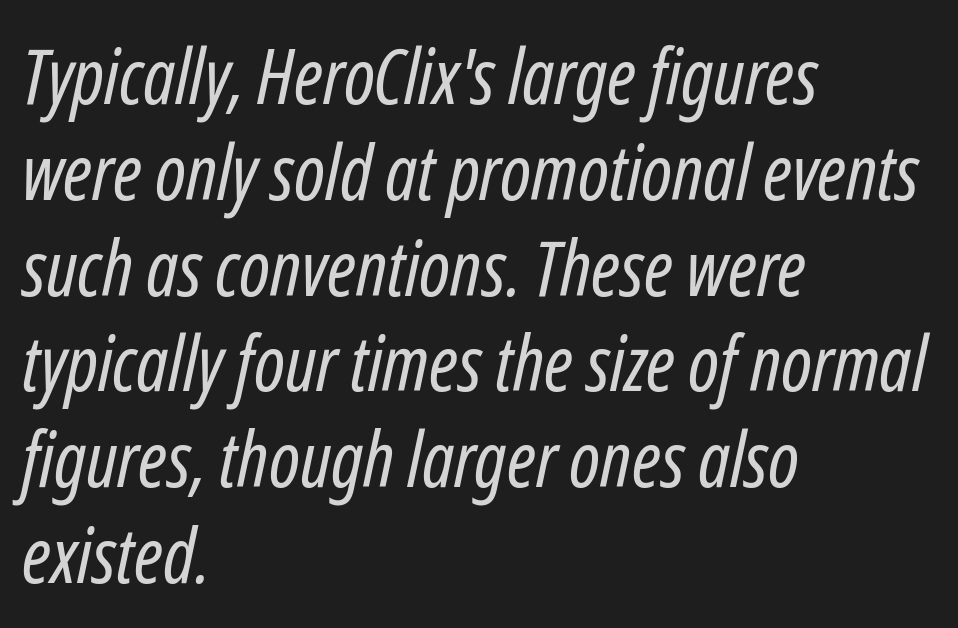
The image shows 76 px regular-weight, condensed type, italic (leaning right); set left-aligned, normal line spacing (1.26x), normal letter spacing, not underlined; low stroke contrast and a medium x-height.
